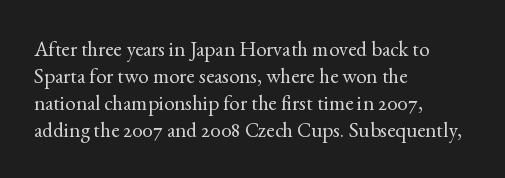
Q: Is the text bold? A: No.
Q: Is the text italic (slanted)? A: No, it is upright.
Q: Is the text underlined? A: No.
Q: How is the paragraph aligned? A: Left-aligned.
Q: Is the spacing between letters normal or unusually wide? A: Normal.
Q: Is the spacing between lines tight, normal or loose? A: Normal.
